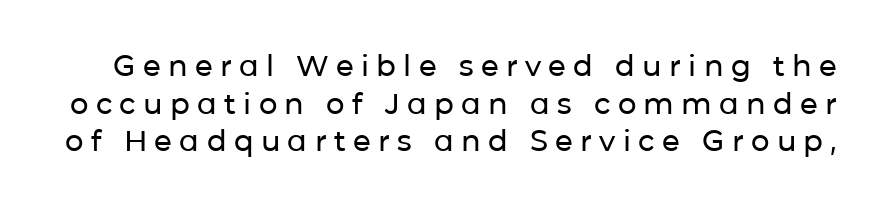
The image shows 29 px sans-serif type, upright; set normal line spacing (1.3x), unusually wide letter spacing (+0.25 em), not underlined; low stroke contrast and a medium x-height.
